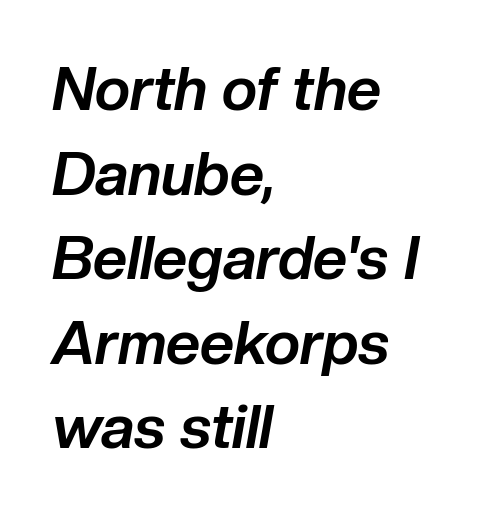
{"italic": "yes", "lean": "right", "slant_degrees": 10, "bold": "yes", "weight": "bold", "width": "normal", "stroke_contrast": "low", "x_height": "medium", "monospaced": "no", "underline": "no", "align": "left", "line_spacing": "normal", "line_spacing_ratio": 1.41, "letter_spacing": "normal", "letter_spacing_em": 0.0, "glyph_px": 60}
